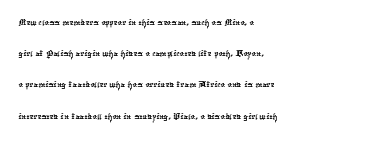
{"underline": "no", "align": "left", "line_spacing": "normal", "line_spacing_ratio": 1.42, "letter_spacing": "normal", "letter_spacing_em": 0.0, "glyph_px": 22}
